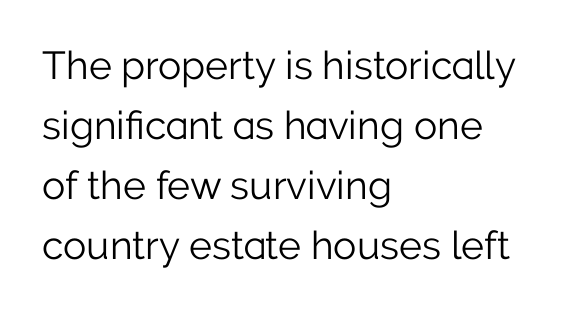
{"serif": "no", "italic": "no", "bold": "no", "weight": "light", "width": "normal", "stroke_contrast": "low", "x_height": "medium", "monospaced": "no", "underline": "no", "align": "left", "line_spacing": "normal", "line_spacing_ratio": 1.54, "letter_spacing": "normal", "letter_spacing_em": 0.0, "glyph_px": 39}
